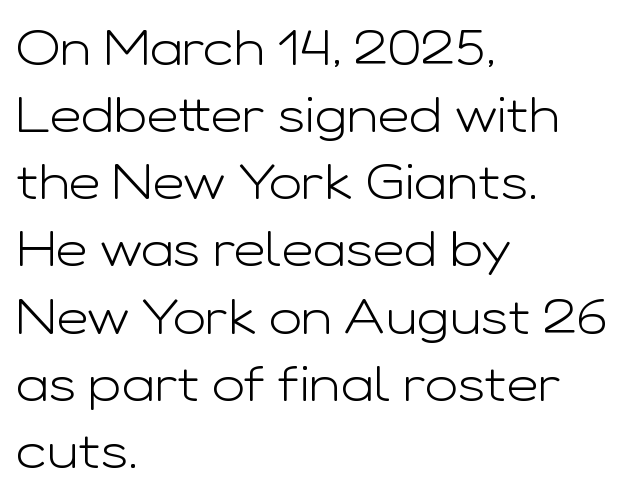
The image shows 49 px light, wide sans-serif type, upright; set left-aligned, normal line spacing (1.37x), normal letter spacing, not underlined; low stroke contrast and a medium x-height.
